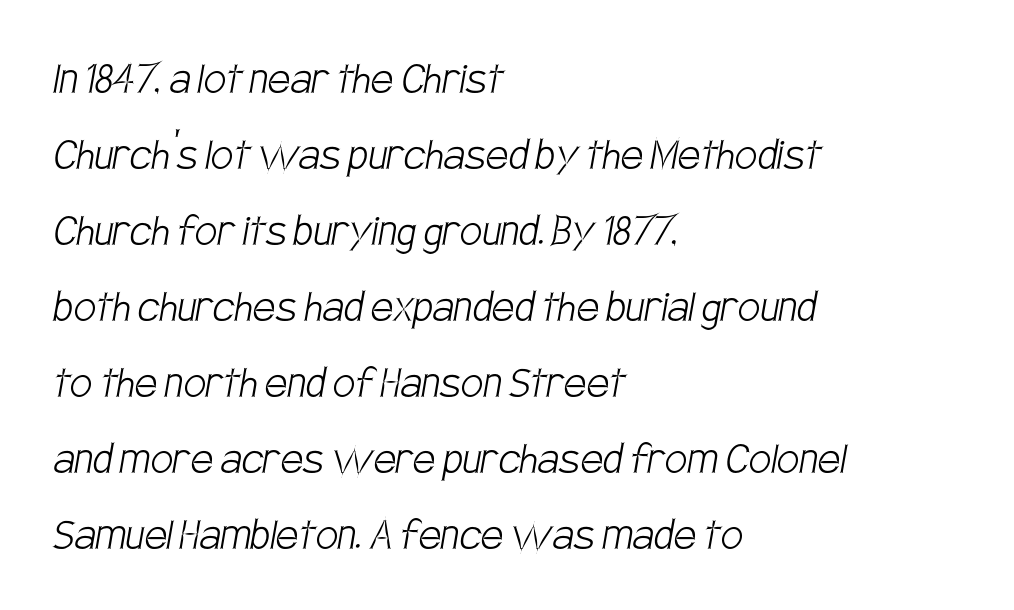
{"serif": "no", "bold": "no", "weight": "light", "width": "condensed", "stroke_contrast": "low", "x_height": "large", "monospaced": "no", "underline": "no", "align": "left", "line_spacing": "normal", "line_spacing_ratio": 1.52, "letter_spacing": "normal", "letter_spacing_em": 0.0, "glyph_px": 50}
